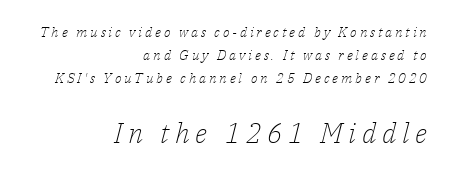
Q: Is the text bold? A: No.
Q: Is the text italic (slanted)? A: Yes, it leans right by about 14 degrees.
Q: Is the typeface a serif or a sans-serif typeface? A: Serif.
Q: Is the text underlined? A: No.
Q: How is the paragraph aligned? A: Right-aligned.
Q: Is the spacing between letters normal or unusually wide? A: Unusually wide.
Q: Is the spacing between lines tight, normal or loose? A: Normal.
Q: Which block of text is set in a larger size, the first (top) or the second (bottom)? A: The second (bottom) one.
Q: Width (condensed, normal, or wide)? A: Normal.
Q: Stroke contrast? A: Low.
Q: x-height? A: Medium.
Q: Monospaced? A: No.
